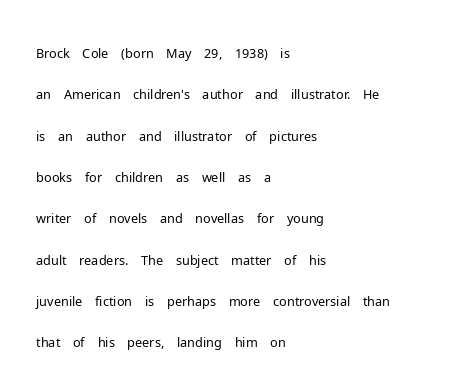
{"italic": "no", "bold": "no", "underline": "no", "align": "left", "line_spacing": "normal", "line_spacing_ratio": 1.59, "letter_spacing": "normal", "letter_spacing_em": 0.0, "glyph_px": 26}
